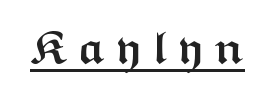
Q: Is the text bold? A: Yes.
Q: Is the text italic (slanted)? A: No, it is upright.
Q: Is the typeface a serif or a sans-serif typeface? A: Sans-serif.
Q: Is the text underlined? A: Yes.
Q: Is the spacing between letters normal or unusually wide? A: Unusually wide.
Q: Width (condensed, normal, or wide)? A: Wide.
Q: Stroke contrast? A: Medium.
Q: x-height? A: Medium.
Q: Monospaced? A: No.
